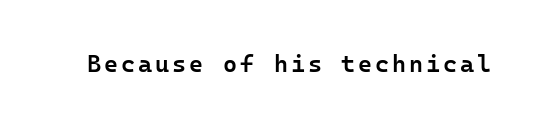
Q: Is the text bold? A: Semi-bold.
Q: Is the text italic (slanted)? A: No, it is upright.
Q: Is the text underlined? A: No.
